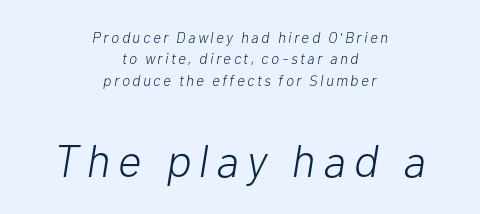
{"italic": "yes", "lean": "right", "slant_degrees": 10, "bold": "no", "weight": "light", "width": "normal", "stroke_contrast": "low", "x_height": "medium", "monospaced": "no", "underline": "no", "align": "center", "line_spacing": "normal", "line_spacing_ratio": 1.42, "larger_block": "second", "size_ratio": 3.07, "glyph_px": 46}
